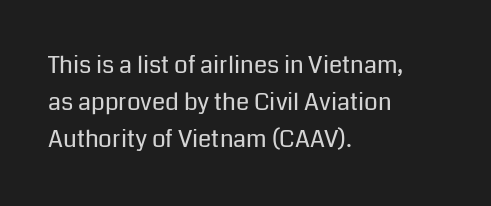
Q: Is the text bold? A: No.
Q: Is the text italic (slanted)? A: No, it is upright.
Q: Is the text underlined? A: No.
Q: How is the paragraph aligned? A: Left-aligned.
Q: Is the spacing between letters normal or unusually wide? A: Normal.
Q: Is the spacing between lines tight, normal or loose? A: Normal.
